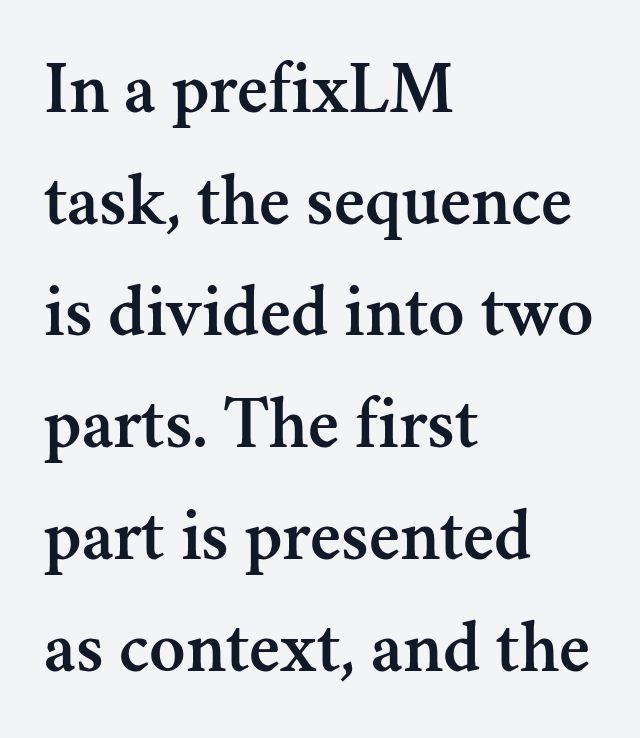
Here the glyphs are tracked normally, forming tight word shapes. Just letters on the line, the space beneath them empty. Vertical strokes here are truly vertical. Look at the bottom of the vertical strokes: they flare into serifs here. The face used here is proportionally spaced, like ordinary book or web type.
